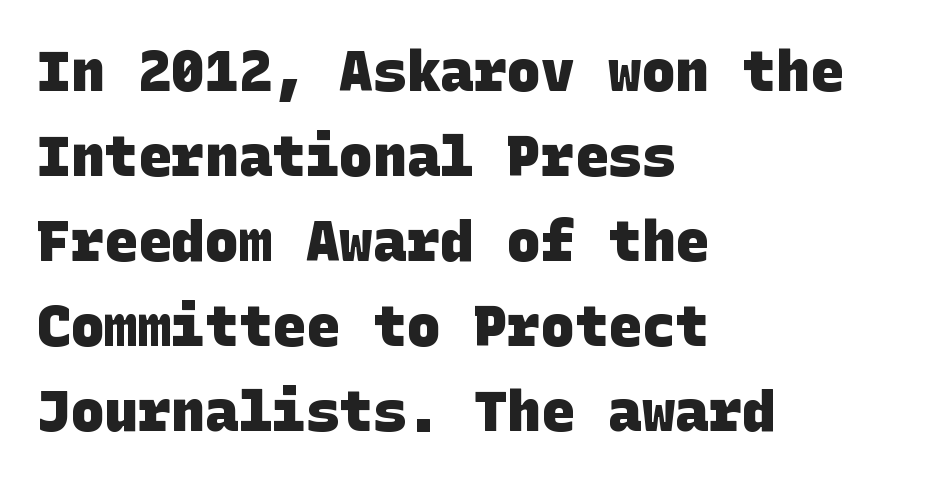
Q: Is the text bold? A: Yes.
Q: Is the typeface a serif or a sans-serif typeface? A: Sans-serif.
Q: Is the text underlined? A: No.
Q: How is the paragraph aligned? A: Left-aligned.
Q: Is the spacing between letters normal or unusually wide? A: Normal.
Q: Is the spacing between lines tight, normal or loose? A: Normal.
Q: Width (condensed, normal, or wide)? A: Normal.
Q: Stroke contrast? A: Low.
Q: x-height? A: Large.
